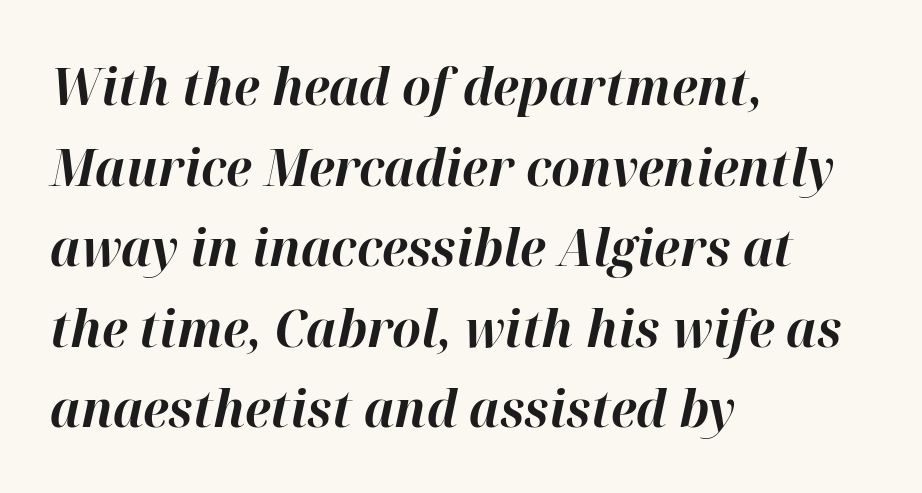
Q: Is the text bold? A: Yes.
Q: Is the text italic (slanted)? A: Yes, it leans right by about 12 degrees.
Q: Is the text underlined? A: No.
Q: How is the paragraph aligned? A: Left-aligned.
Q: Is the spacing between letters normal or unusually wide? A: Normal.
Q: Is the spacing between lines tight, normal or loose? A: Normal.
Q: Width (condensed, normal, or wide)? A: Normal.
Q: Stroke contrast? A: High.
Q: x-height? A: Medium.
Q: Monospaced? A: No.
